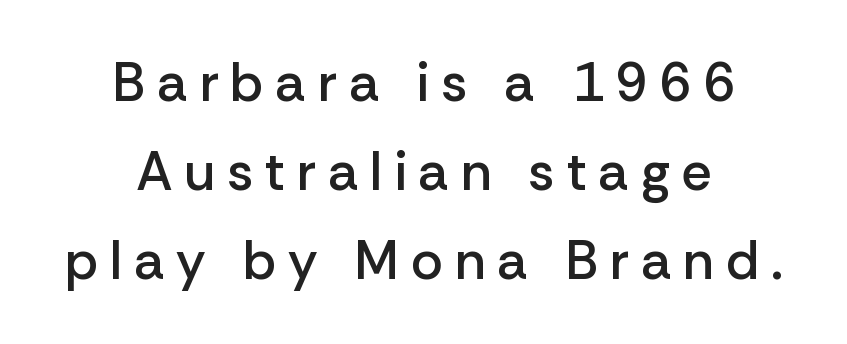
The image shows 54 px semibold sans-serif type, upright; set centered, normal line spacing (1.65x), unusually wide letter spacing (+0.22 em), not underlined; low stroke contrast and a medium x-height.
